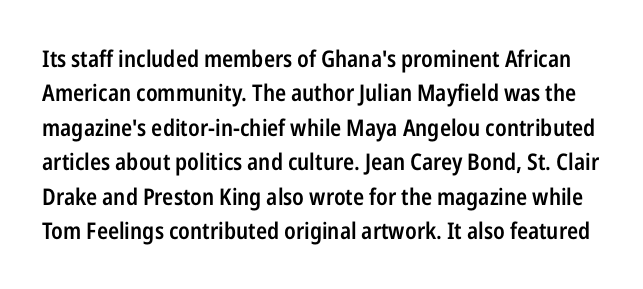
The image shows 23 px text type, upright; set normal line spacing (1.5x), normal letter spacing, not underlined.
